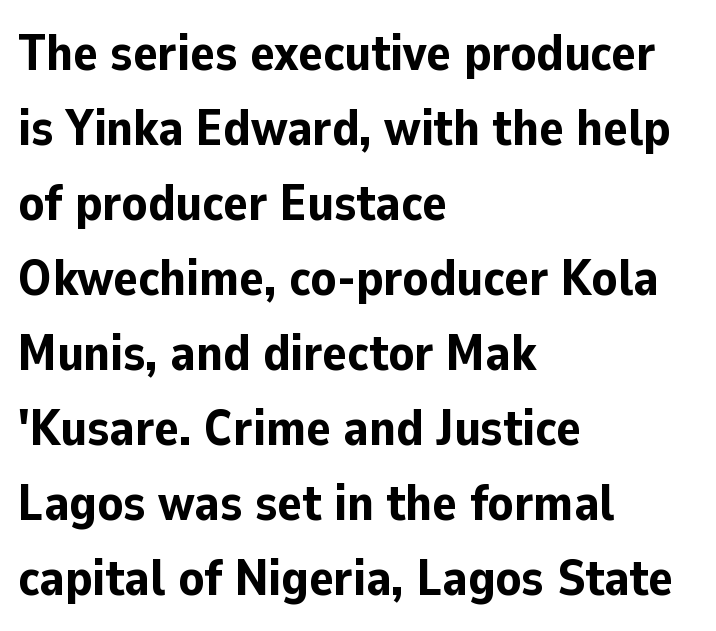
Q: Is the text bold? A: Yes.
Q: Is the text italic (slanted)? A: No, it is upright.
Q: Is the typeface a serif or a sans-serif typeface? A: Sans-serif.
Q: Is the text underlined? A: No.
Q: How is the paragraph aligned? A: Left-aligned.
Q: Is the spacing between letters normal or unusually wide? A: Normal.
Q: Is the spacing between lines tight, normal or loose? A: Normal.
Q: Width (condensed, normal, or wide)? A: Normal.
Q: Stroke contrast? A: Low.
Q: x-height? A: Medium.
Q: Monospaced? A: No.
